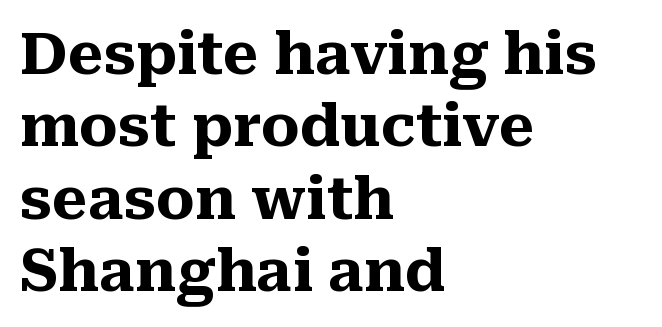
{"serif": "yes", "italic": "no", "bold": "yes", "weight": "heavy", "width": "normal", "stroke_contrast": "medium", "x_height": "medium", "monospaced": "no", "underline": "no", "align": "left", "line_spacing": "normal", "line_spacing_ratio": 1.25, "letter_spacing": "normal", "letter_spacing_em": 0.0, "glyph_px": 58}
